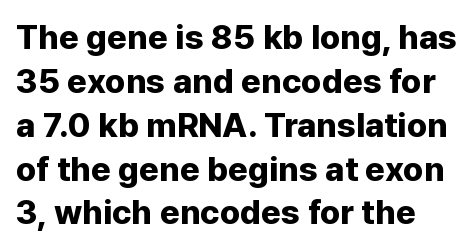
{"serif": "no", "italic": "no", "bold": "yes", "weight": "bold", "width": "normal", "stroke_contrast": "low", "x_height": "medium", "monospaced": "no", "underline": "no", "line_spacing": "normal", "line_spacing_ratio": 1.29, "letter_spacing": "normal", "letter_spacing_em": 0.0, "glyph_px": 34}
